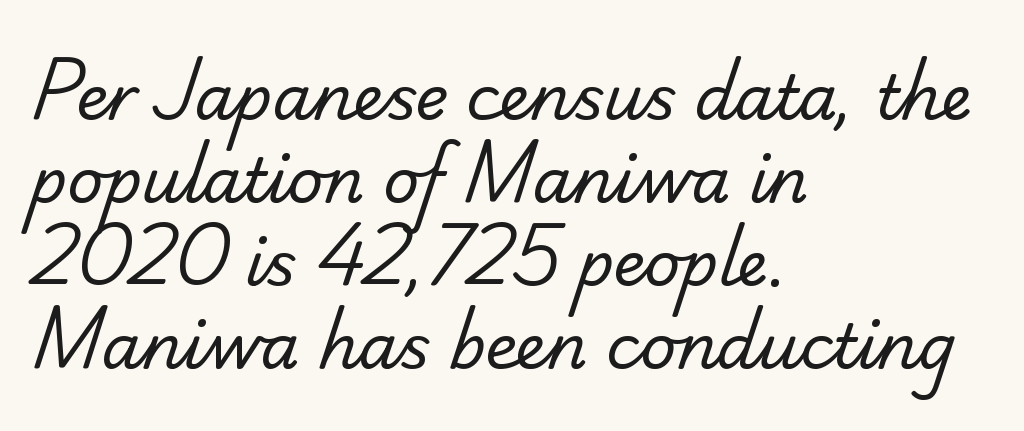
Nobody drew a line under any word here. Weight class: somewhere from thin through regular. Think of a printed novel: that variable character pitch is what you see here. A classic flush-left, rag-right setting is used for this passage. The typeface chosen for these lines omits serifs.
